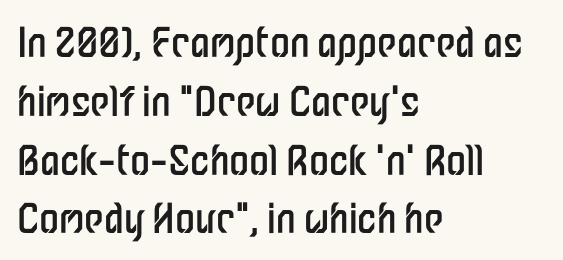
The image shows 40 px regular-weight, condensed sans-serif type, upright; set left-aligned, normal line spacing (1.47x), normal letter spacing, not underlined; low stroke contrast and a medium x-height.
